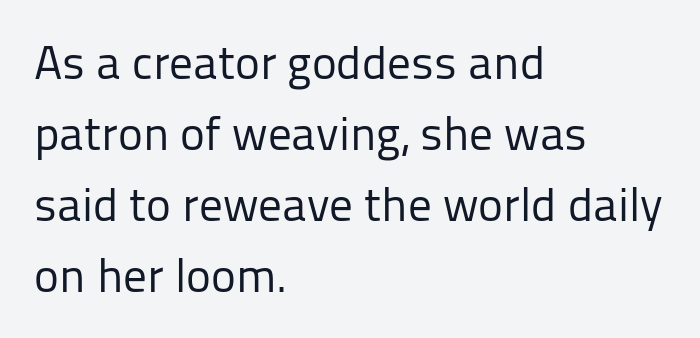
{"serif": "no", "italic": "no", "bold": "no", "weight": "regular", "width": "normal", "stroke_contrast": "low", "x_height": "medium", "monospaced": "no", "underline": "no", "align": "left", "line_spacing": "normal", "line_spacing_ratio": 1.51, "letter_spacing": "normal", "letter_spacing_em": 0.0, "glyph_px": 47}
